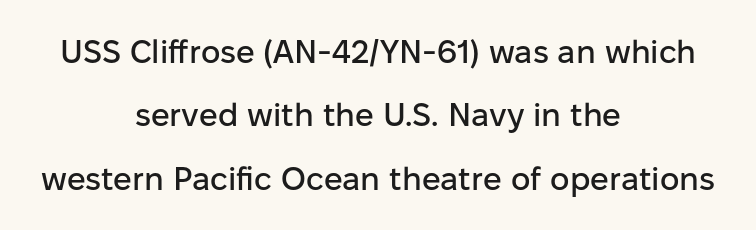
The passage shown is typeset with a sans-serif family. The rendering keeps characters at their native spacing. Honestly, the rows look like they've been pulled way apart. Does the lettering tilt? It doesn't — this is upright.
